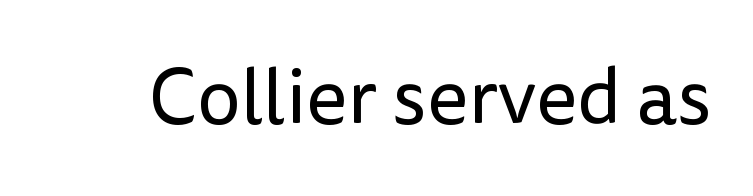
Characters follow at the spacing the type designer built in. The letters look calm and open, with moderate or lighter stems. Look at the bottom of the vertical strokes: they stop flat, with no serifs. Ordinary non-slanted type is in use. A typesetter would call this proportional, since set widths differ per character. Honestly, there is no underline to notice here at all.
